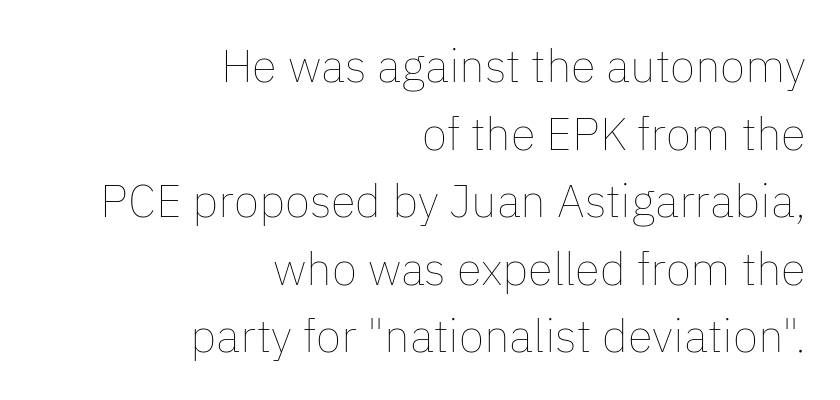
Here the designer chose a conventional face with non-uniform glyph widths. The font sits on the lighter half of the weight spectrum, regular included. This is roman type, the default non-slanted kind. Words float on clear page, feet unadorned. Regarding leading, the lines here are spaced in the standard way.
